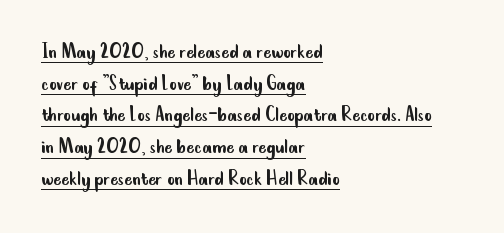
{"italic": "no", "bold": "no", "underline": "yes", "align": "left", "line_spacing": "normal", "line_spacing_ratio": 1.38, "letter_spacing": "normal", "letter_spacing_em": 0.0, "glyph_px": 23}
